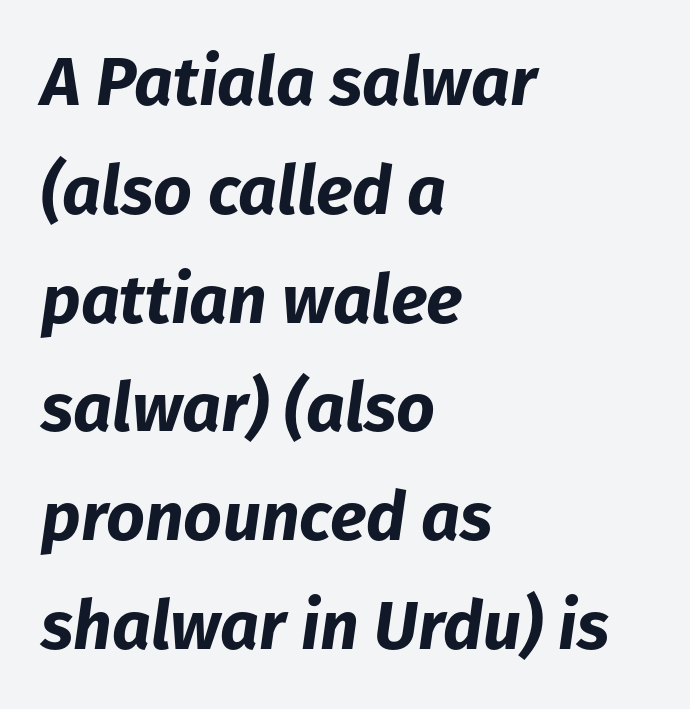
These words are printed bold, with thick strokes throughout. Does the copy run flush right? No — it runs flush left. The rendering uses natural spacing where letterforms have individual widths. The gaps between neighbouring characters are ordinary and unremarkable. The string is rendered with underlining switched off. Would a proofreader flag this as italicized? Yes.
